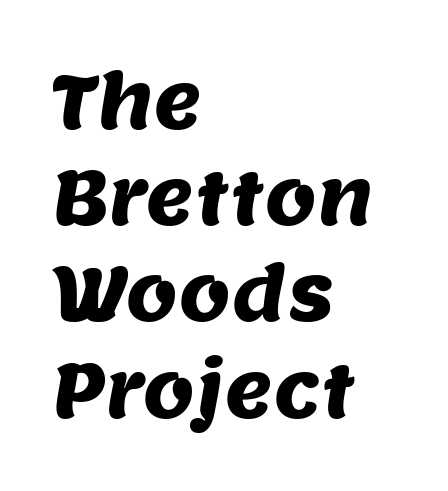
A typesetter would call this proportional, since set widths differ per character. Which margin do the lines hug? The left one — the right edge is uneven. Whoever set this chose a conventional vertical rhythm. Observe the absence of serifs on each vertical stroke in this sample. Each word holds together tightly as a unit, with standard inter-letter gaps.
